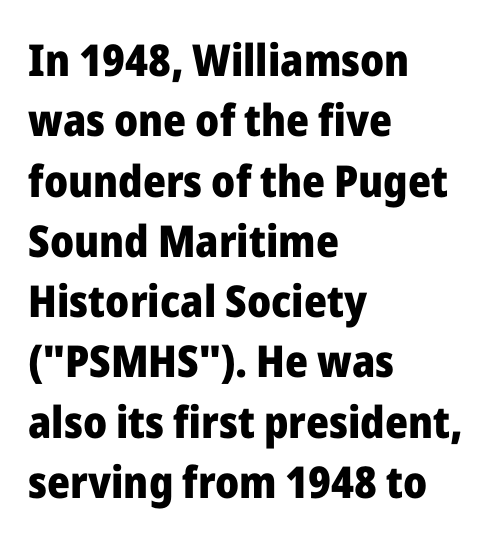
{"serif": "no", "italic": "no", "bold": "yes", "weight": "heavy", "width": "normal", "stroke_contrast": "low", "x_height": "medium", "monospaced": "no", "underline": "no", "align": "left", "line_spacing": "normal", "line_spacing_ratio": 1.37, "letter_spacing": "normal", "letter_spacing_em": 0.0, "glyph_px": 44}
